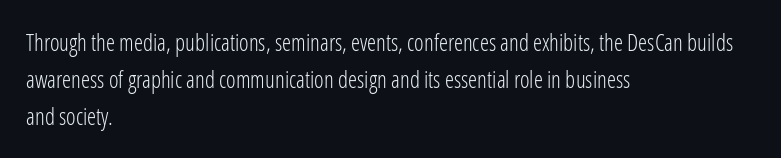
The image shows 23 px text type, upright; set left-aligned, normal line spacing (1.6x), normal letter spacing, not underlined.
